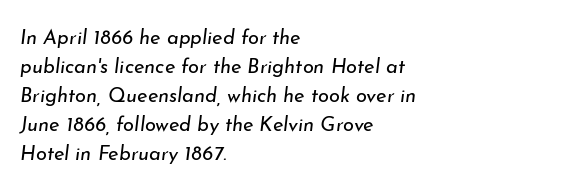
The image shows 20 px text type, italic (leaning right); set left-aligned, normal line spacing (1.45x), normal letter spacing, not underlined.
